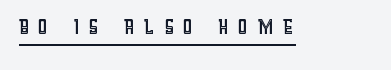
The image shows 28 px condensed type, upright; set unusually wide letter spacing (+0.29 em), underlined; a large x-height.
